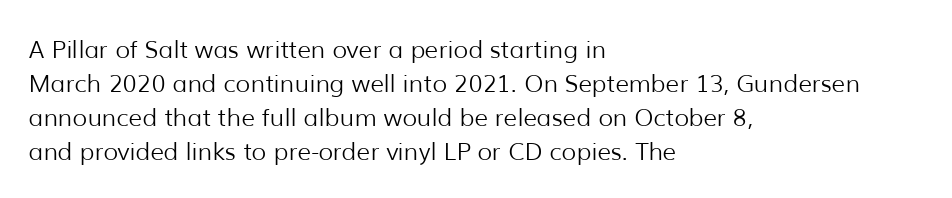
The image shows 24 px text type, upright; set left-aligned, normal line spacing (1.42x), normal letter spacing, not underlined.
